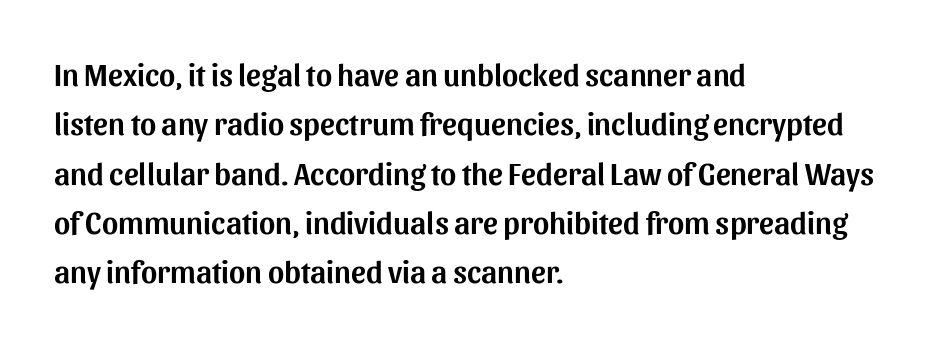
Q: Is the text italic (slanted)? A: No, it is upright.
Q: Is the typeface a serif or a sans-serif typeface? A: Sans-serif.
Q: Is the text underlined? A: No.
Q: How is the paragraph aligned? A: Left-aligned.
Q: Is the spacing between letters normal or unusually wide? A: Normal.
Q: Is the spacing between lines tight, normal or loose? A: Normal.
Q: Width (condensed, normal, or wide)? A: Normal.
Q: Stroke contrast? A: Medium.
Q: x-height? A: Medium.
Q: Monospaced? A: No.
